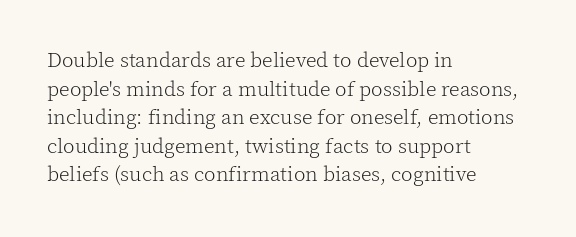
Line beginnings align vertically; line endings do not. Whoever set this chose a conventional vertical rhythm. Stroke mass is kept to a normal reading level or below. Nobody touched the tracking dial on this one.
